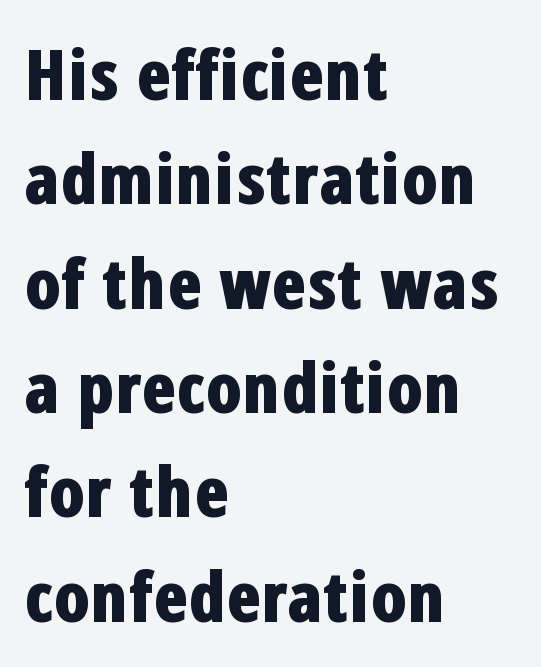
The image shows 71 px bold, condensed sans-serif type, upright; set left-aligned, normal line spacing (1.47x), normal letter spacing, not underlined; low stroke contrast and a medium x-height.
